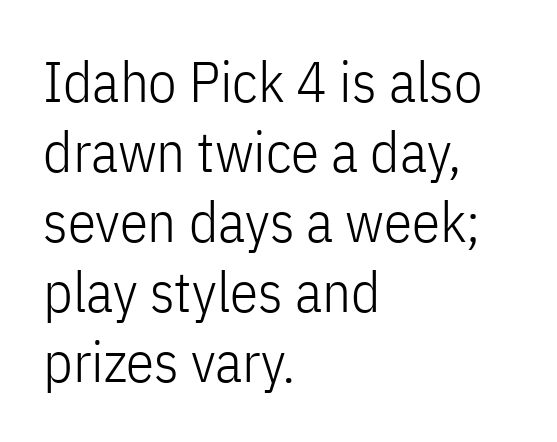
{"serif": "no", "italic": "no", "bold": "no", "weight": "light", "width": "condensed", "stroke_contrast": "low", "x_height": "medium", "monospaced": "no", "underline": "no", "align": "left", "line_spacing_ratio": 1.23, "letter_spacing": "normal", "letter_spacing_em": 0.0, "glyph_px": 57}
